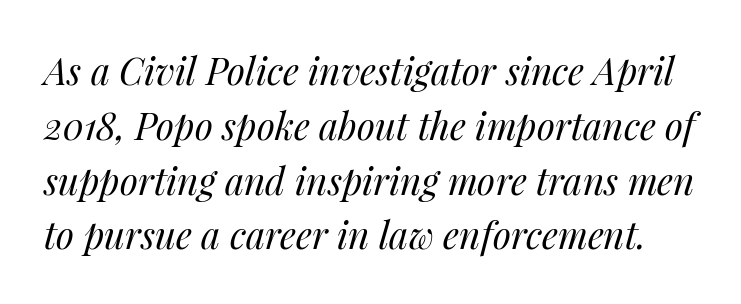
{"italic": "yes", "lean": "right", "slant_degrees": 14, "bold": "no", "weight": "regular", "width": "normal", "stroke_contrast": "medium", "x_height": "medium", "monospaced": "no", "underline": "no", "line_spacing": "normal", "line_spacing_ratio": 1.48, "letter_spacing": "normal", "letter_spacing_em": 0.0, "glyph_px": 37}
